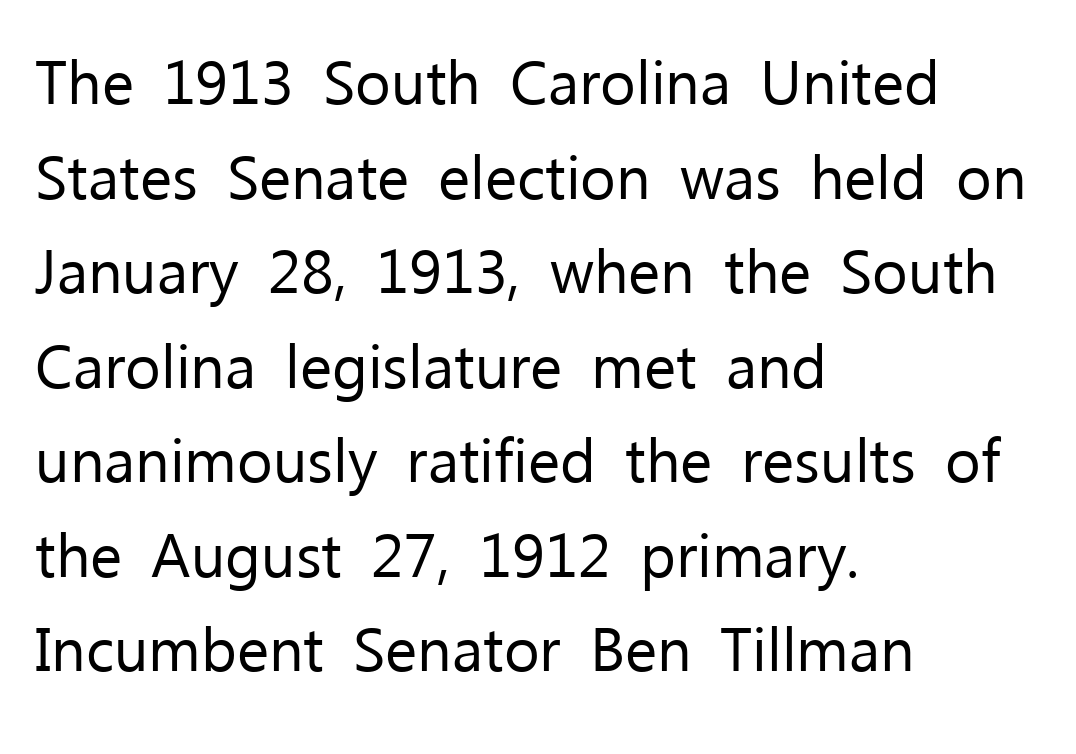
Stems here are at most as thick as an everyday book face. The typesetter chose a ragged-right arrangement here. Ascenders rise straight up at ninety degrees. Nobody touched the tracking dial on this one. A typesetter would call this proportional, since set widths differ per character.
